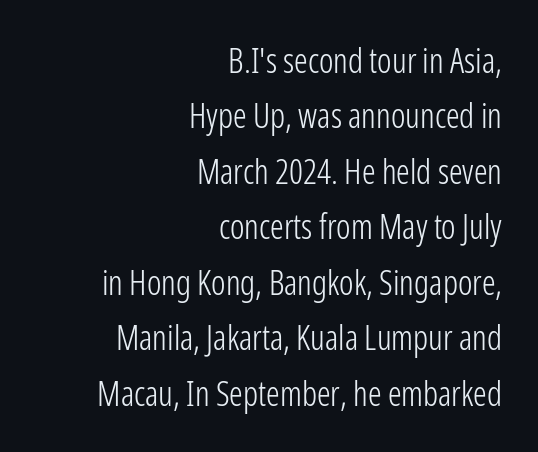
The image shows 34 px light, condensed sans-serif type, upright; set right-aligned, normal line spacing (1.63x), normal letter spacing, not underlined; low stroke contrast and a medium x-height.
